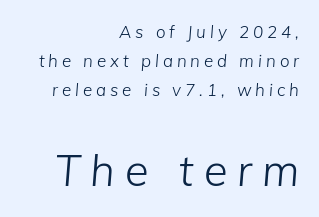
The strip under each line holds only bare page. Between one letter and the next there's a generous, obvious gap. The typesetting does not lean heavy: it is not bold. Each letter keeps its own natural width here, so spacing adapts to shape. The typesetter chose a ragged-left arrangement here.
